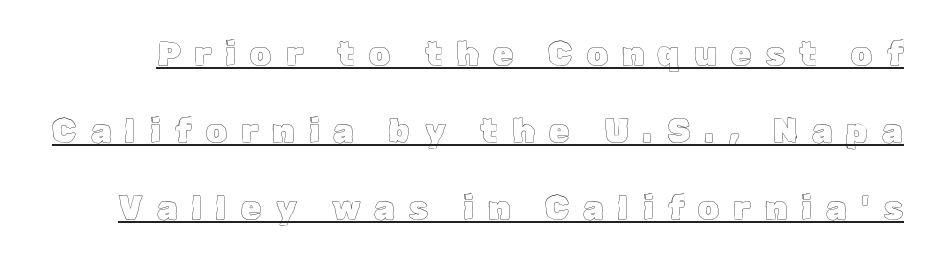
{"italic": "no", "width": "normal", "x_height": "medium", "monospaced": "no", "underline": "yes", "line_spacing": "loose", "line_spacing_ratio": 2.33, "letter_spacing": "wide", "letter_spacing_em": 0.43, "glyph_px": 33}
